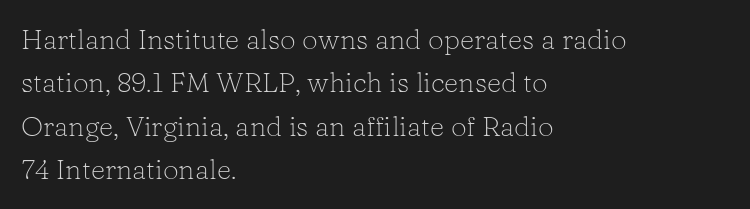
This sample uses plain, unmodified letter spacing. The lines in this sample share a left origin and differ only in where they stop. The rendering uses natural spacing where letterforms have individual widths. This sample uses a serif face. Compared with typical paragraphs, the rows here are spaced about the same.
